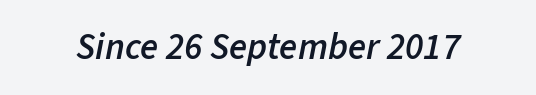
Q: Is the text bold? A: Semi-bold.
Q: Is the text italic (slanted)? A: Yes, it leans right by about 11 degrees.
Q: Is the text underlined? A: No.
Q: Is the spacing between letters normal or unusually wide? A: Normal.
Q: Width (condensed, normal, or wide)? A: Normal.
Q: Stroke contrast? A: Low.
Q: x-height? A: Medium.
Q: Monospaced? A: No.
